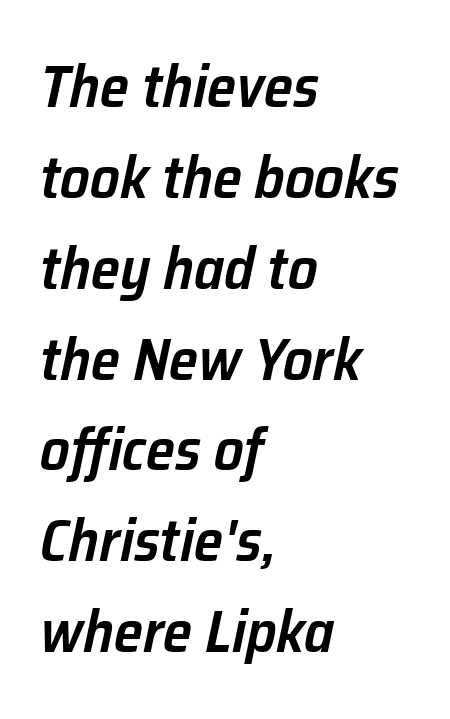
A typesetter would call this proportional, since set widths differ per character. Check under the words: just untouched page. Notice how the passage keeps a crisp vertical edge on the left only. Nobody touched the tracking dial on this one. Whoever set this chose a conventional vertical rhythm.
